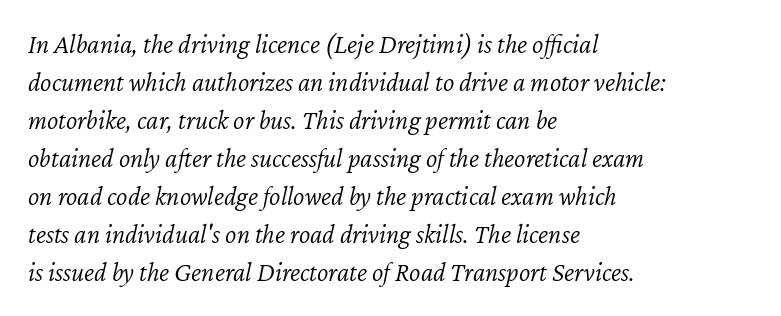
What stands out about the letter spacing? Nothing — it is the standard amount. The ragged edge is on the right, which tells us the setting is flush left. Summary of vertical rhythm: regular, with standard interline spacing. The strokes carry an ordinary text weight at most.
